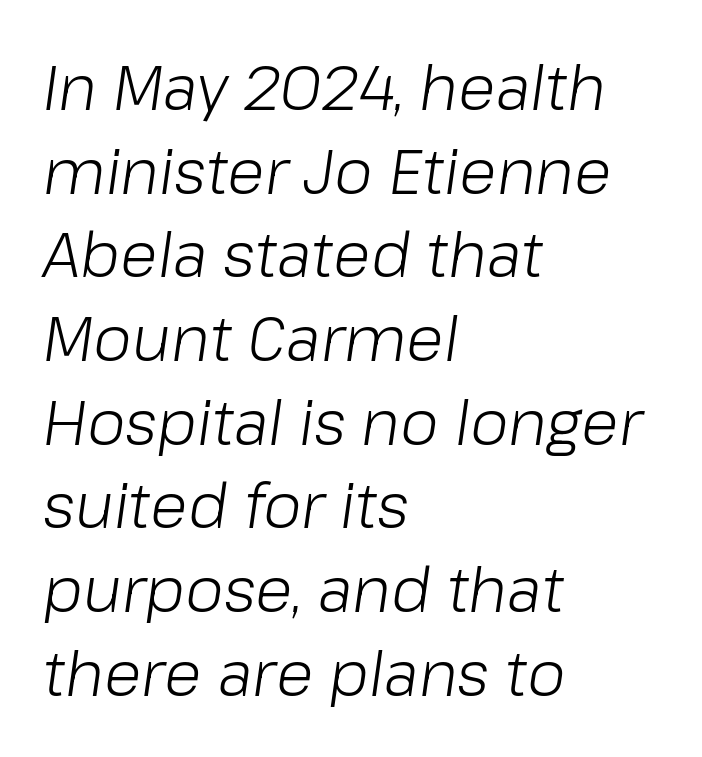
Q: Is the text bold? A: No.
Q: Is the text italic (slanted)? A: Yes, it leans right by about 8 degrees.
Q: Is the text underlined? A: No.
Q: How is the paragraph aligned? A: Left-aligned.
Q: Is the spacing between letters normal or unusually wide? A: Normal.
Q: Is the spacing between lines tight, normal or loose? A: Normal.
Q: Width (condensed, normal, or wide)? A: Normal.
Q: Stroke contrast? A: Low.
Q: x-height? A: Medium.
Q: Monospaced? A: No.
